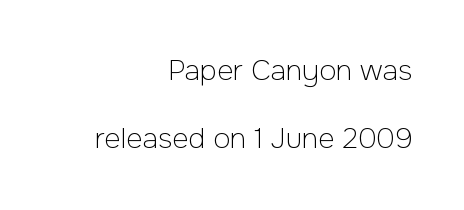
The image shows 28 px light sans-serif type, upright; set right-aligned, loose line spacing (2.43x), normal letter spacing, not underlined; low stroke contrast and a medium x-height.
